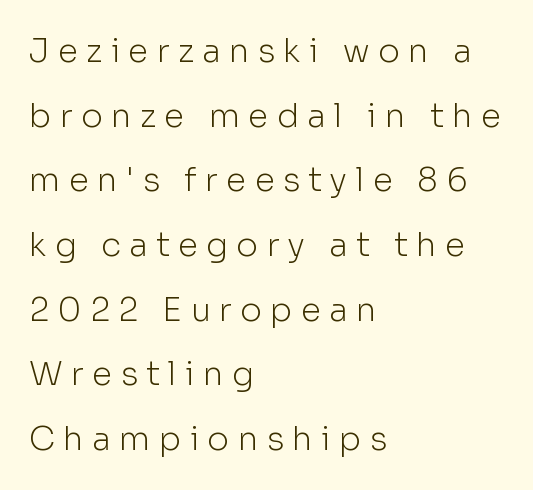
{"serif": "no", "italic": "no", "bold": "no", "weight": "light", "width": "normal", "stroke_contrast": "low", "x_height": "medium", "monospaced": "no", "underline": "no", "align": "left", "line_spacing": "loose", "line_spacing_ratio": 1.96, "letter_spacing": "wide", "letter_spacing_em": 0.25, "glyph_px": 33}
